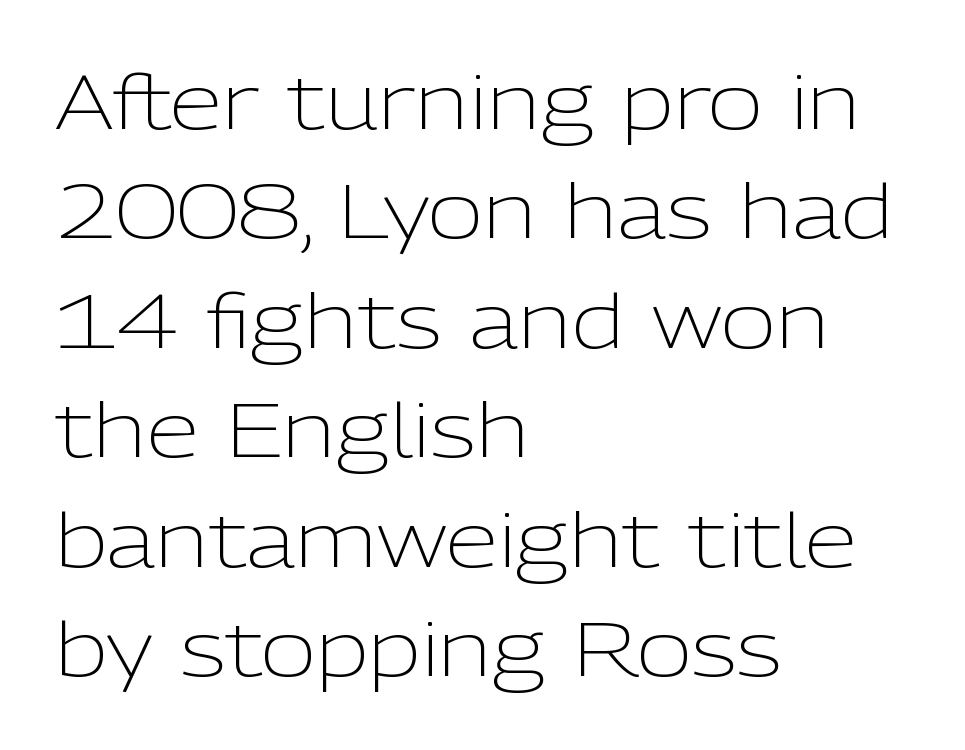
Heaviness? Minimal to ordinary, like unemphasized prose. Each line starts at the same left margin while the right side varies. Nothing unusual about the tracking: characters are spaced as the font intends. Proportional: the letters do not fall into vertical columns.
